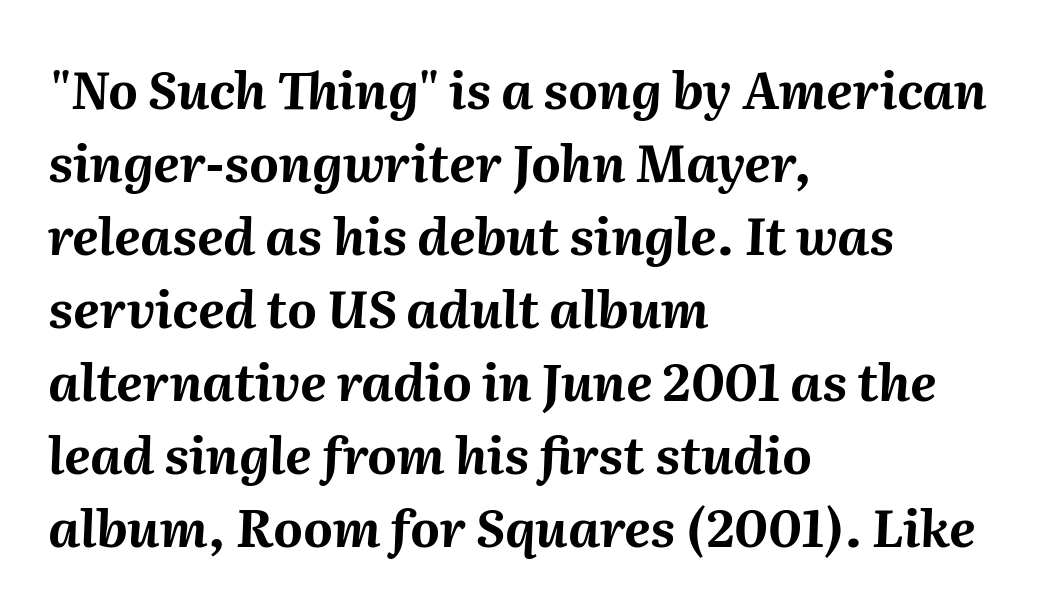
Q: Is the text bold? A: Yes.
Q: Is the text italic (slanted)? A: Yes, it leans right by about 2 degrees.
Q: Is the text underlined? A: No.
Q: How is the paragraph aligned? A: Left-aligned.
Q: Is the spacing between letters normal or unusually wide? A: Normal.
Q: Is the spacing between lines tight, normal or loose? A: Normal.
Q: Width (condensed, normal, or wide)? A: Normal.
Q: Stroke contrast? A: Medium.
Q: x-height? A: Medium.
Q: Monospaced? A: No.
